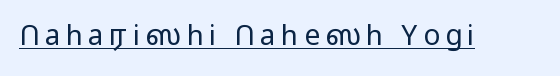
{"serif": "no", "italic": "no", "bold": "no", "weight": "light", "width": "wide", "stroke_contrast": "low", "x_height": "medium", "monospaced": "no", "underline": "yes", "glyph_px": 28}
